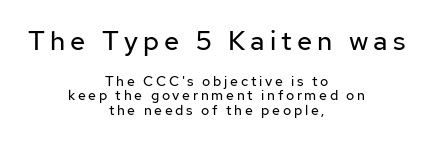
Q: Is the text bold? A: No.
Q: Is the text italic (slanted)? A: No, it is upright.
Q: Is the text underlined? A: No.
Q: How is the paragraph aligned? A: Centered.
Q: Is the spacing between lines tight, normal or loose? A: Tight.
Q: Which block of text is set in a larger size, the first (top) or the second (bottom)? A: The first (top) one.
